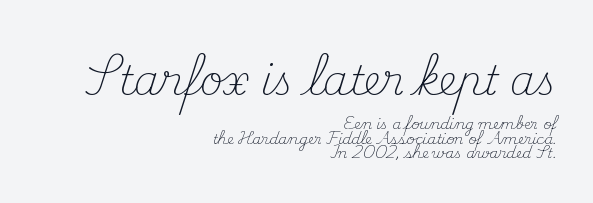
The image shows 40 px light serif type; set right-aligned, tight line spacing (1.03x), normal letter spacing, not underlined; the first (top) block is 2.86x larger; medium stroke contrast and a small x-height.
